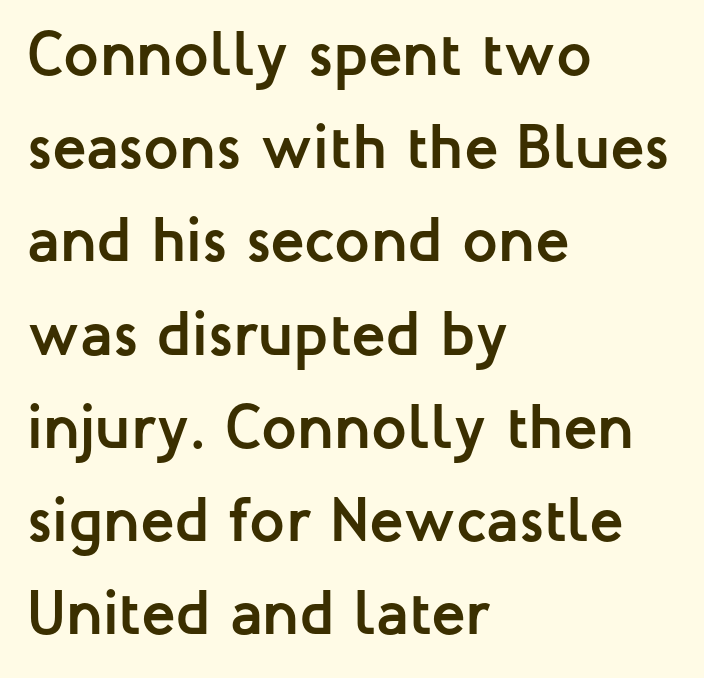
The designer went with a sans here, leaving each stem footless. Think of a printed novel: that variable character pitch is what you see here. The foot of each line stays bare and open. Quick note: not italic, upright.
